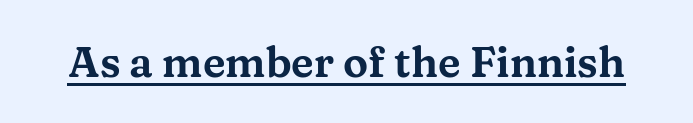
Every word sits above its own underline. Is the letter spacing exaggerated? No — it looks like the ordinary default. A typesetter would call this proportional, since set widths differ per character. In terms of posture, this sample is upright.
